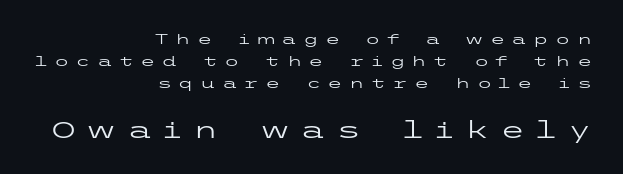
Posture: upright roman. You could only call the tracking loose — the letters float apart. The letters look calm and open, with moderate or lighter stems. Scale increases going downward across the two blocks. Evenly set lines give the paragraph a standard silhouette.
